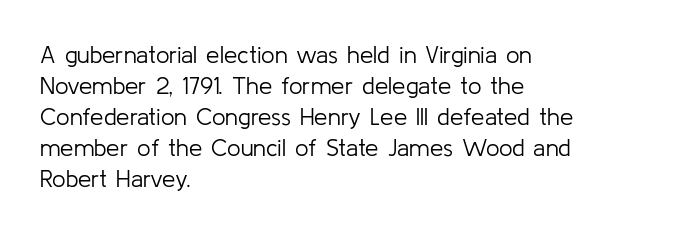
Q: Is the text bold? A: No.
Q: Is the text italic (slanted)? A: No, it is upright.
Q: Is the text underlined? A: No.
Q: How is the paragraph aligned? A: Left-aligned.
Q: Is the spacing between letters normal or unusually wide? A: Normal.
Q: Is the spacing between lines tight, normal or loose? A: Normal.
